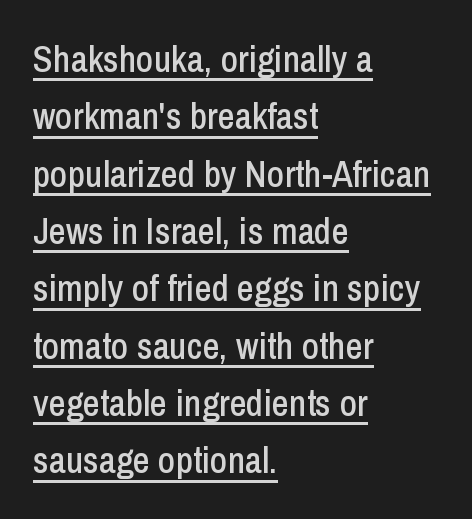
Descenders here cross a horizontal rule under the line. Letterform terminals end flat and unadorned throughout the passage. This sample has the flowing, uneven cadence of proportional lettering. It's the straight-up-and-down kind of type. Caption: multi-line text, flush left, ragged right. Nothing unusual about the tracking: characters are spaced as the font intends.
